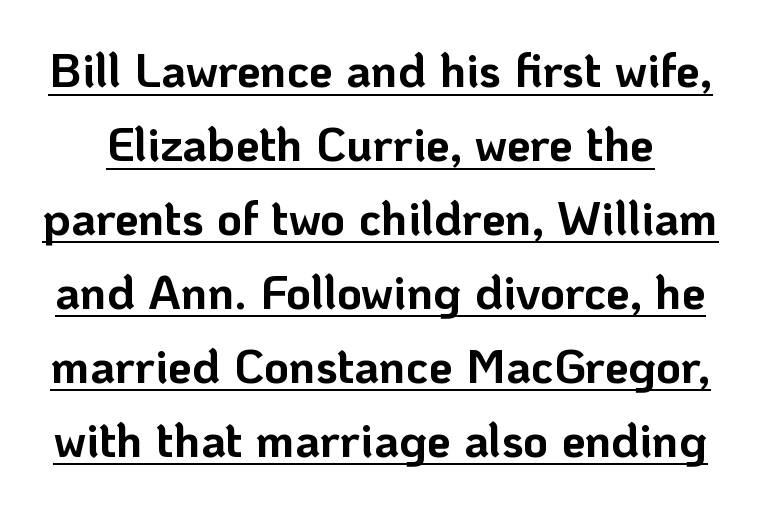
{"serif": "no", "italic": "no", "bold": "yes", "weight": "bold", "width": "normal", "stroke_contrast": "low", "x_height": "medium", "monospaced": "no", "underline": "yes", "line_spacing": "normal", "line_spacing_ratio": 1.54, "letter_spacing": "normal", "letter_spacing_em": 0.0, "glyph_px": 48}
